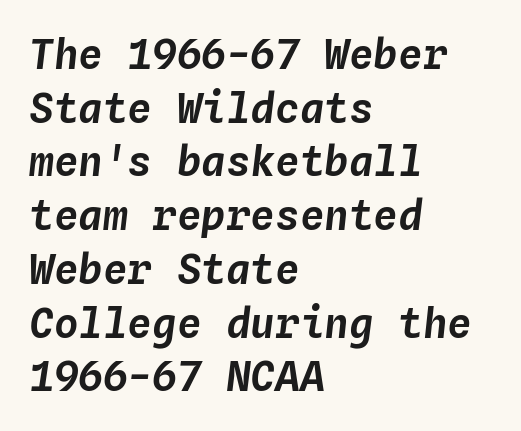
Q: Is the text italic (slanted)? A: Yes, it leans right by about 4 degrees.
Q: Is the text underlined? A: No.
Q: How is the paragraph aligned? A: Left-aligned.
Q: Is the spacing between letters normal or unusually wide? A: Normal.
Q: Is the spacing between lines tight, normal or loose? A: Normal.
Q: Width (condensed, normal, or wide)? A: Normal.
Q: Stroke contrast? A: Low.
Q: x-height? A: Medium.
Q: Monospaced? A: Yes.
